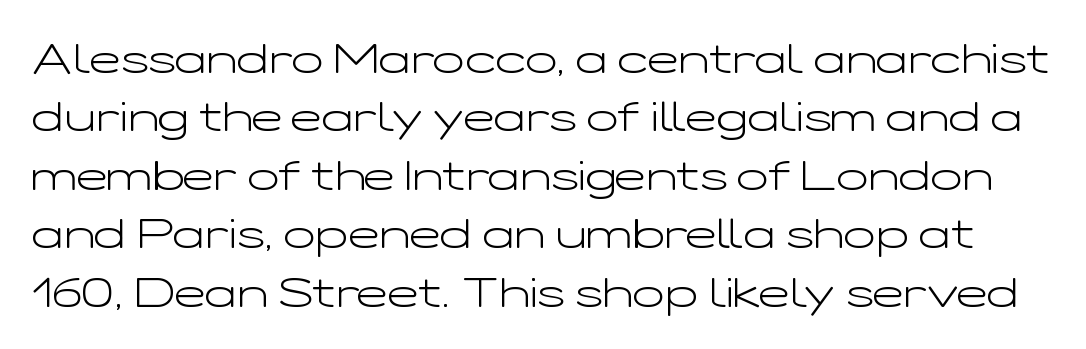
Q: Is the text bold? A: No.
Q: Is the text italic (slanted)? A: No, it is upright.
Q: Is the typeface a serif or a sans-serif typeface? A: Sans-serif.
Q: Is the text underlined? A: No.
Q: Is the spacing between letters normal or unusually wide? A: Normal.
Q: Is the spacing between lines tight, normal or loose? A: Normal.
Q: Width (condensed, normal, or wide)? A: Wide.
Q: Stroke contrast? A: Low.
Q: x-height? A: Medium.
Q: Monospaced? A: No.
